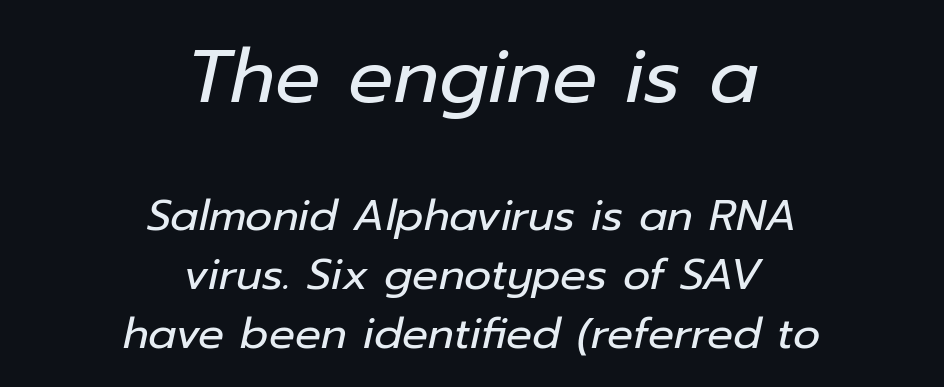
Q: Is the text bold? A: No.
Q: Is the text italic (slanted)? A: Yes, it leans right by about 12 degrees.
Q: Is the text underlined? A: No.
Q: How is the paragraph aligned? A: Centered.
Q: Is the spacing between letters normal or unusually wide? A: Normal.
Q: Is the spacing between lines tight, normal or loose? A: Normal.
Q: Which block of text is set in a larger size, the first (top) or the second (bottom)? A: The first (top) one.
Q: Width (condensed, normal, or wide)? A: Normal.
Q: Stroke contrast? A: Low.
Q: x-height? A: Medium.
Q: Monospaced? A: No.
